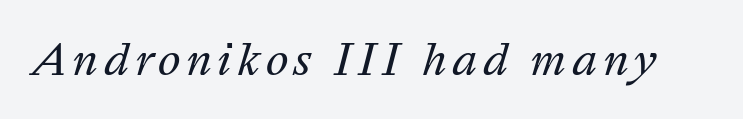
The face used here is proportionally spaced, like ordinary book or web type. A bare baseline throughout the passage. The text carries the slant typical of an italic or oblique font. The font sits on the lighter half of the weight spectrum, regular included.
